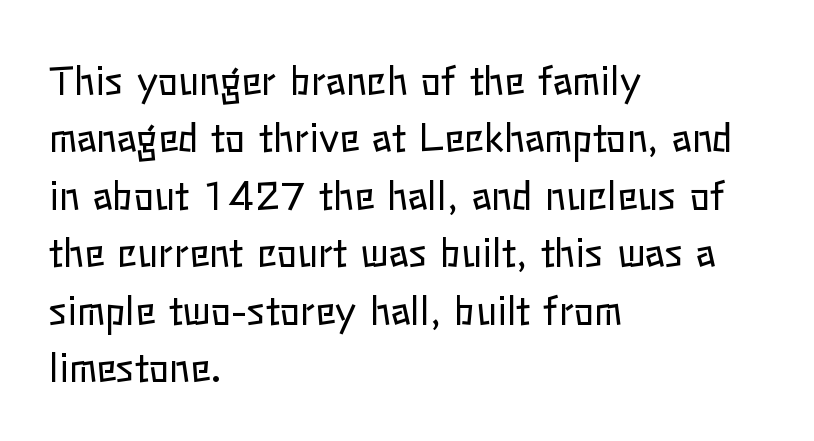
{"italic": "no", "bold": "no", "weight": "regular", "width": "normal", "stroke_contrast": "low", "x_height": "medium", "monospaced": "no", "underline": "no", "align": "left", "line_spacing": "normal", "line_spacing_ratio": 1.51, "letter_spacing": "normal", "letter_spacing_em": 0.0, "glyph_px": 38}
